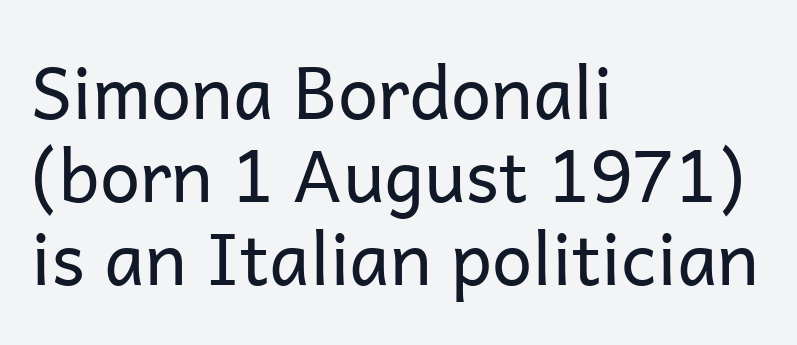
{"serif": "no", "italic": "no", "bold": "no", "weight": "regular", "width": "normal", "stroke_contrast": "low", "x_height": "medium", "monospaced": "no", "underline": "no", "align": "left", "line_spacing": "tight", "line_spacing_ratio": 1.15, "letter_spacing": "normal", "letter_spacing_em": 0.0, "glyph_px": 72}
